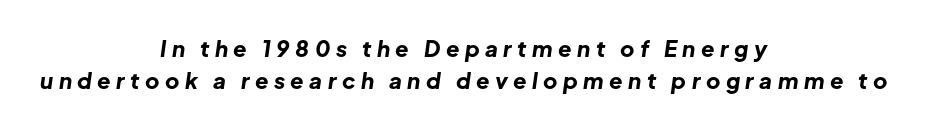
{"italic": "yes", "lean": "right", "slant_degrees": 8, "bold": "yes", "underline": "no", "align": "center", "line_spacing": "normal", "line_spacing_ratio": 1.45, "letter_spacing": "wide", "letter_spacing_em": 0.25, "glyph_px": 22}
